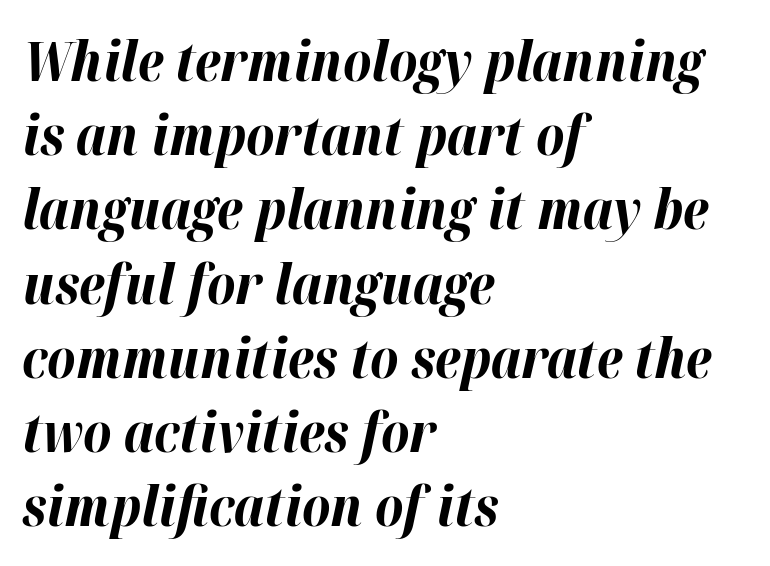
It's the slanting kind of type. The rendering uses natural spacing where letterforms have individual widths. The baseline area is clear. The line texture is even and compact thanks to regular tracking. Is the type bold? Yes — the strokes are clearly thick and heavy.
